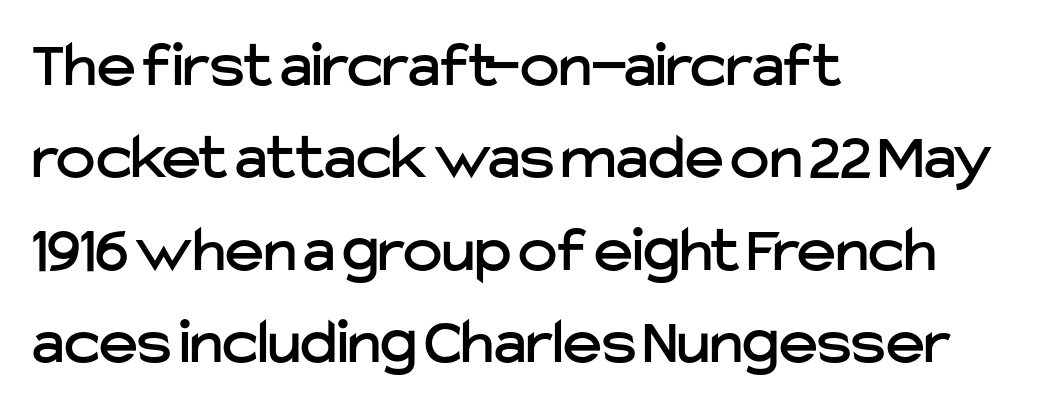
Q: Is the text italic (slanted)? A: No, it is upright.
Q: Is the typeface a serif or a sans-serif typeface? A: Sans-serif.
Q: Is the text underlined? A: No.
Q: How is the paragraph aligned? A: Left-aligned.
Q: Is the spacing between letters normal or unusually wide? A: Normal.
Q: Is the spacing between lines tight, normal or loose? A: Normal.
Q: Width (condensed, normal, or wide)? A: Normal.
Q: Stroke contrast? A: Low.
Q: x-height? A: Medium.
Q: Monospaced? A: No.
